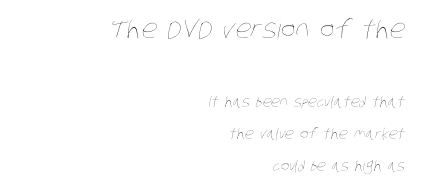
Anything drawn beneath the words? Only blank space. Whoever set this made the first block the dominant, larger element. Here the glyphs are tracked normally, forming tight word shapes. How would I describe the line gaps? Wide and relaxed. A quiet, ordinary-to-light weight characterises the typeface.
